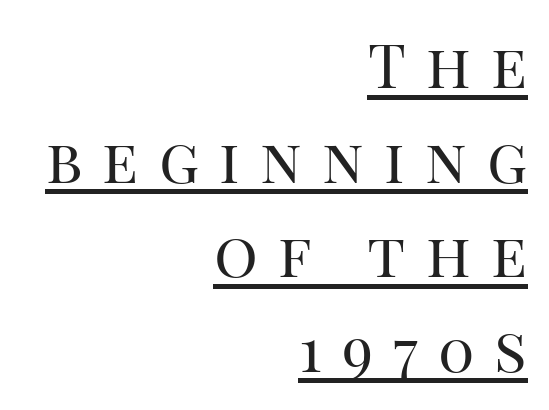
Q: Is the text bold? A: No.
Q: Is the text italic (slanted)? A: No, it is upright.
Q: Is the typeface a serif or a sans-serif typeface? A: Serif.
Q: Is the text underlined? A: Yes.
Q: How is the paragraph aligned? A: Right-aligned.
Q: Is the spacing between letters normal or unusually wide? A: Unusually wide.
Q: Is the spacing between lines tight, normal or loose? A: Normal.
Q: Width (condensed, normal, or wide)? A: Normal.
Q: Stroke contrast? A: High.
Q: x-height? A: Large.
Q: Monospaced? A: No.
